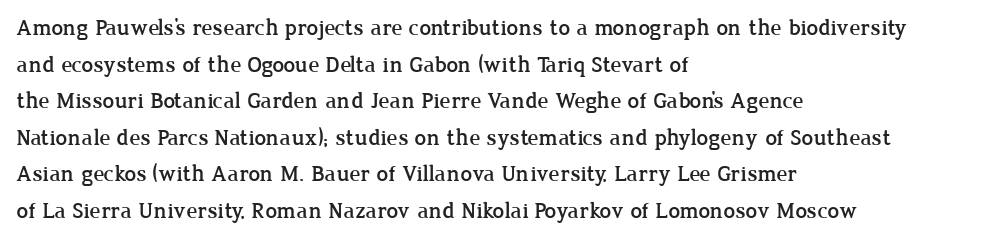
Rendered with straight, roman letterforms. Notice how the passage keeps a crisp vertical edge on the left only. A typesetter would call this leading conventional body-copy spacing. Is the letter spacing exaggerated? No — it looks like the ordinary default.
